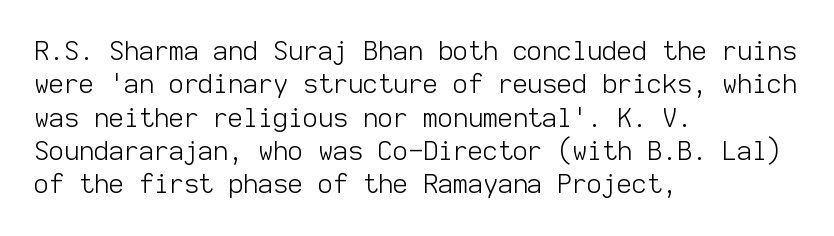
{"italic": "no", "bold": "no", "underline": "no", "align": "left", "line_spacing": "normal", "line_spacing_ratio": 1.28, "letter_spacing": "normal", "letter_spacing_em": 0.0, "glyph_px": 26}
